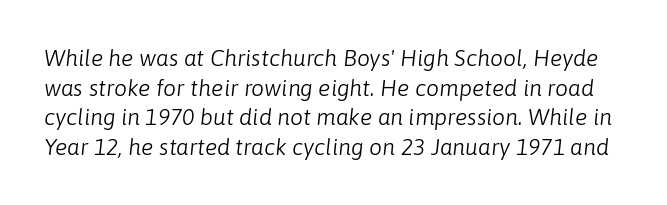
The image shows 23 px text type, italic (leaning right); set normal line spacing (1.29x), normal letter spacing, not underlined.
